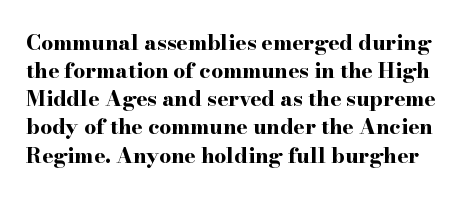
{"italic": "no", "bold": "yes", "underline": "no", "line_spacing": "normal", "line_spacing_ratio": 1.34, "letter_spacing": "normal", "letter_spacing_em": 0.0, "glyph_px": 21}
